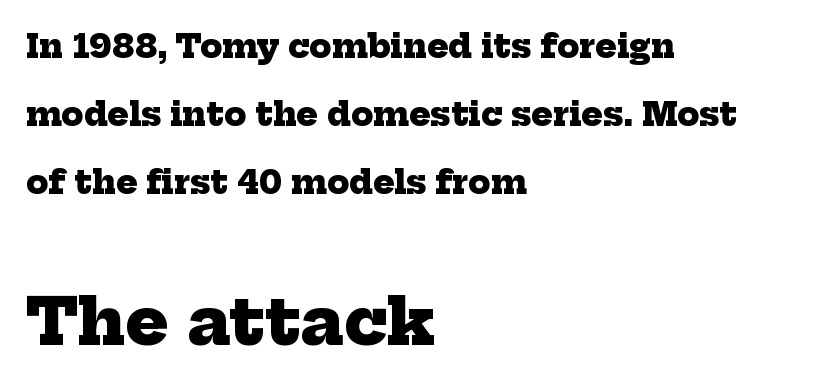
{"serif": "yes", "bold": "yes", "weight": "heavy", "width": "normal", "stroke_contrast": "low", "x_height": "medium", "monospaced": "no", "underline": "no", "align": "left", "line_spacing": "loose", "line_spacing_ratio": 2.12, "letter_spacing": "normal", "letter_spacing_em": 0.0, "larger_block": "second", "size_ratio": 2.0, "glyph_px": 64}
